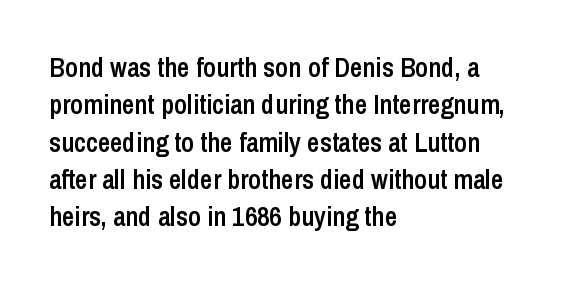
{"italic": "no", "bold": "semi", "underline": "no", "align": "left", "line_spacing": "normal", "line_spacing_ratio": 1.38, "letter_spacing": "normal", "letter_spacing_em": 0.0, "glyph_px": 27}
